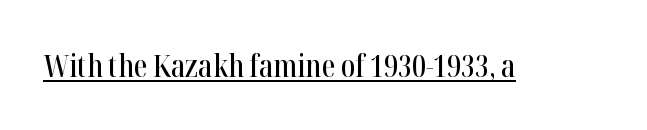
The image shows 31 px condensed serif type, upright; set normal letter spacing, underlined; high stroke contrast and a medium x-height.
